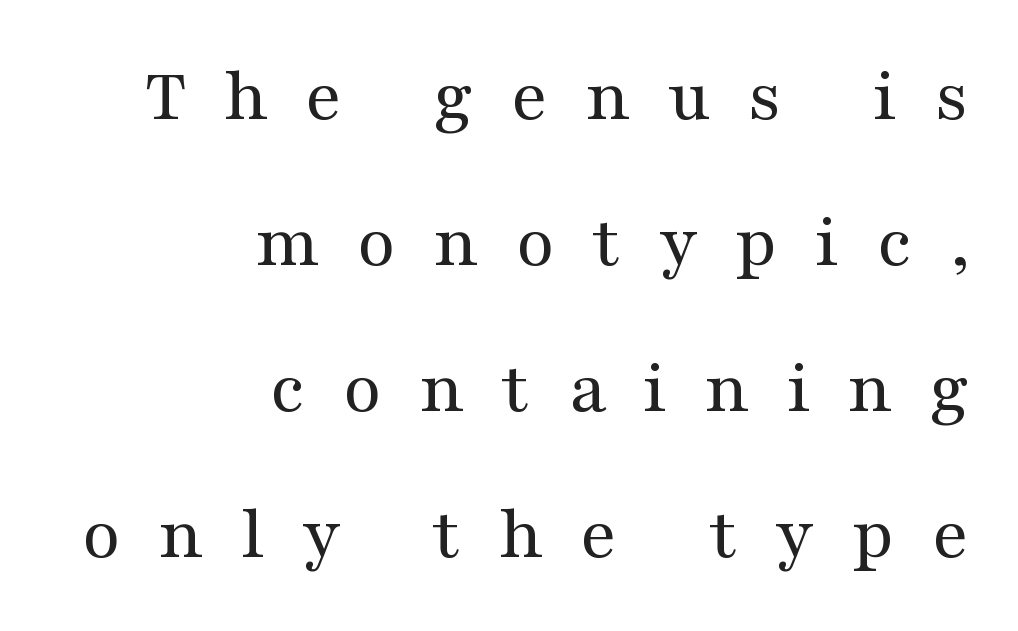
The image shows 78 px regular-weight, wide serif type, upright; set right-aligned, line spacing 1.87x, unusually wide letter spacing (+0.48 em), not underlined; medium stroke contrast and a medium x-height.
